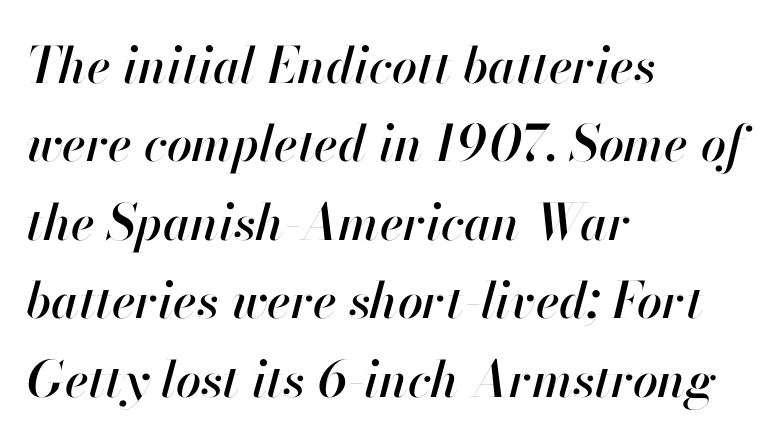
The image shows 50 px text type, italic (leaning right); set left-aligned, normal line spacing (1.57x), normal letter spacing, not underlined; high stroke contrast and a small x-height.
